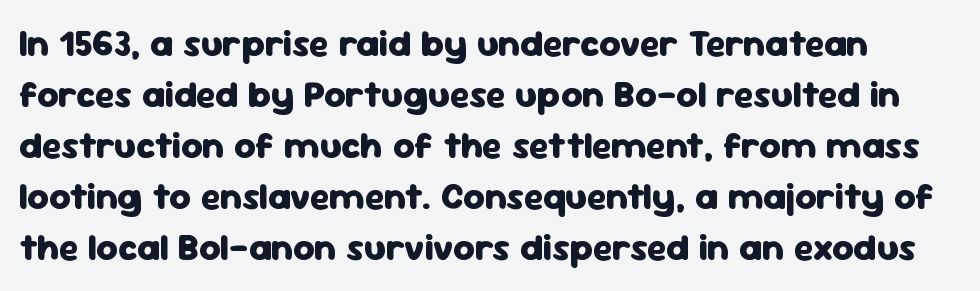
{"serif": "no", "italic": "no", "bold": "yes", "weight": "heavy", "width": "normal", "stroke_contrast": "low", "x_height": "medium", "monospaced": "no", "underline": "no", "line_spacing": "normal", "line_spacing_ratio": 1.38, "letter_spacing": "normal", "letter_spacing_em": 0.0, "glyph_px": 37}
